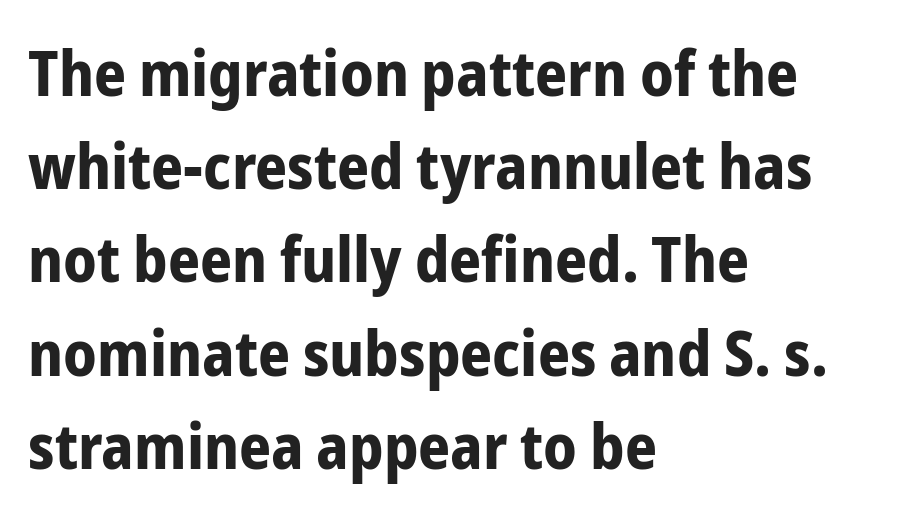
Is this a fixed-width face? No — the glyphs have proportional, varying widths. I'd call this a sans setting — the letters go barefoot. Notice how descenders clear the ascenders below comfortably — that's standard leading. Underlining? Definitely not there. The passage shown has conventional tracking throughout.
